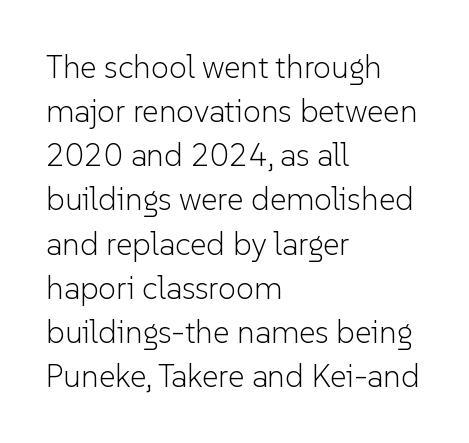
Each letter keeps its own natural width here, so spacing adapts to shape. Compared with typical paragraphs, the rows here are spaced about the same. The string is rendered with underlining switched off. Weight: regular or lighter. Default kerning and tracking; the words read as compact shapes.
